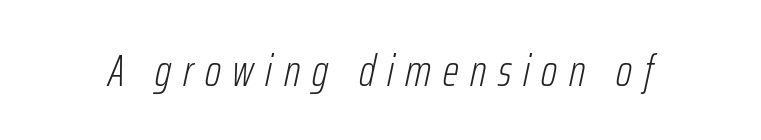
Q: Is the text bold? A: No.
Q: Is the text italic (slanted)? A: Yes, it leans right by about 12 degrees.
Q: Is the text underlined? A: No.
Q: Is the spacing between letters normal or unusually wide? A: Unusually wide.
Q: Width (condensed, normal, or wide)? A: Condensed.
Q: Stroke contrast? A: Low.
Q: x-height? A: Medium.
Q: Monospaced? A: No.
